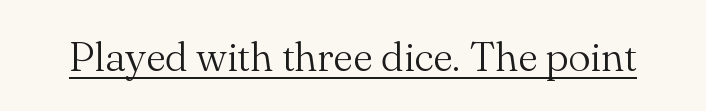
The image shows 42 px light serif type, upright; set normal letter spacing, underlined; medium stroke contrast and a small x-height.
